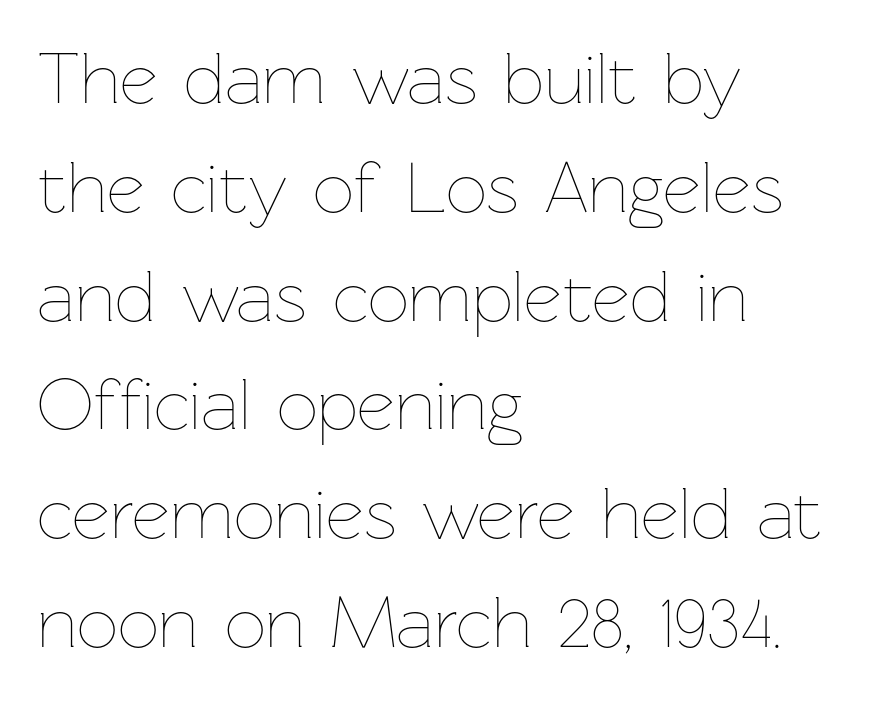
The image shows 73 px thin type, upright; set left-aligned, normal line spacing (1.49x), normal letter spacing, not underlined; low stroke contrast and a medium x-height.
